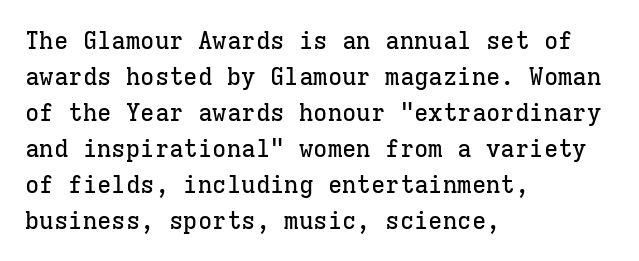
The image shows 24 px text type, upright; set left-aligned, normal line spacing (1.5x), normal letter spacing, not underlined.
